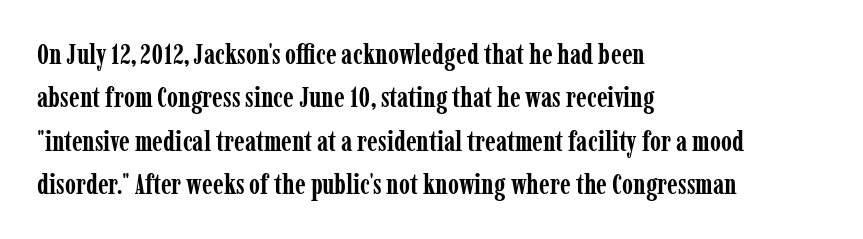
{"serif": "yes", "italic": "no", "bold": "yes", "weight": "semibold", "width": "condensed", "stroke_contrast": "low", "x_height": "medium", "monospaced": "no", "underline": "no", "align": "left", "line_spacing": "normal", "line_spacing_ratio": 1.55, "letter_spacing": "normal", "letter_spacing_em": 0.0, "glyph_px": 28}
